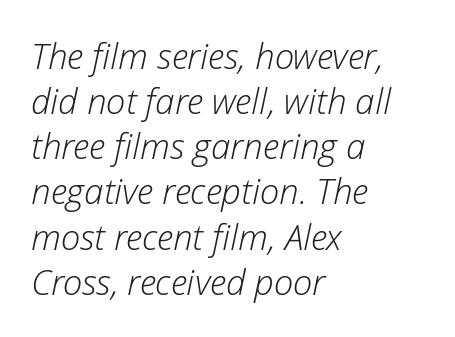
Glance below the letters and you will spot only blank space. Caption: face not bold, strokes unweighted. Students, note that the glyphs here touch the page at normal intervals. Notice how descenders clear the ascenders below comfortably — that's standard leading.
